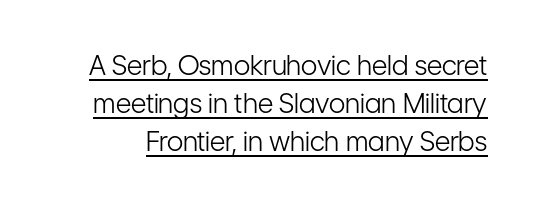
The image shows 27 px text type, upright; set normal line spacing (1.4x), normal letter spacing, underlined.
